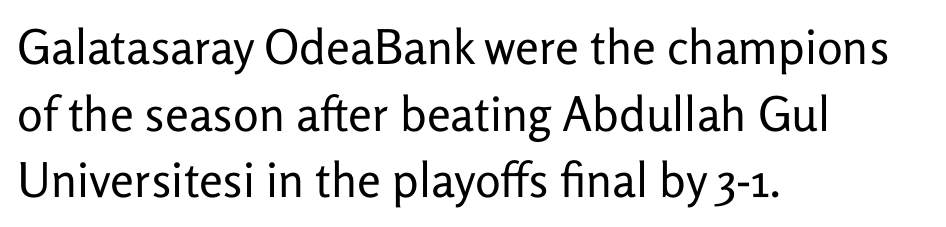
The image shows 48 px regular-weight sans-serif type, upright; set left-aligned, normal line spacing (1.39x), normal letter spacing, not underlined; low stroke contrast and a medium x-height.
